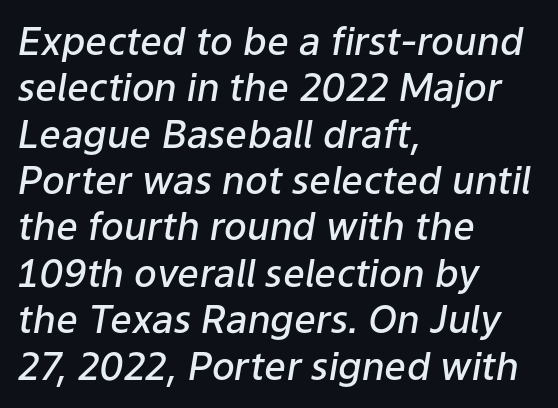
{"italic": "yes", "lean": "right", "slant_degrees": 9, "bold": "semi", "weight": "semibold", "width": "normal", "stroke_contrast": "low", "x_height": "medium", "monospaced": "no", "underline": "no", "align": "left", "line_spacing_ratio": 1.22, "letter_spacing": "normal", "letter_spacing_em": 0.0, "glyph_px": 38}
